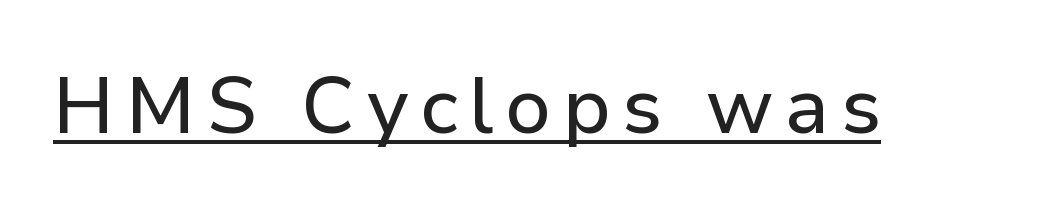
The lettering stays uniformly vertical, giving the passage a roman look. Does a line run under the words? Yes, clearly. A sans-serif font was chosen for this passage. A typesetter would call this proportional, since set widths differ per character.
